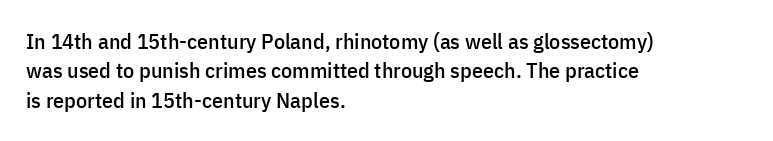
The image shows 22 px text type, upright; set left-aligned, normal line spacing (1.33x), normal letter spacing, not underlined.
